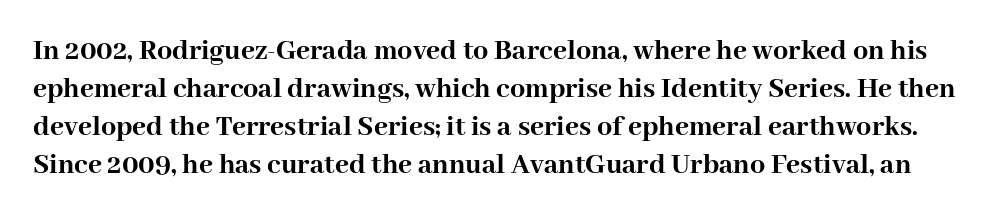
The image shows 30 px semibold serif type, upright; set normal line spacing (1.27x), normal letter spacing, not underlined; high stroke contrast and a medium x-height.
